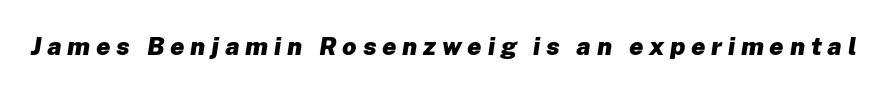
Q: Is the text bold? A: Yes.
Q: Is the text italic (slanted)? A: Yes, it leans right by about 8 degrees.
Q: Is the text underlined? A: No.
Q: Is the spacing between letters normal or unusually wide? A: Unusually wide.
